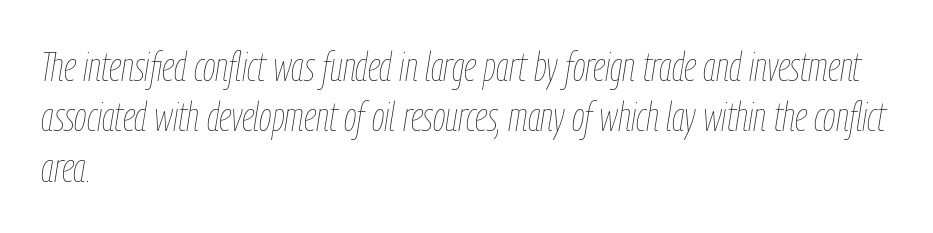
The image shows 41 px thin, condensed type, italic (leaning right); set left-aligned, line spacing 1.23x, normal letter spacing, not underlined; low stroke contrast and a medium x-height.
